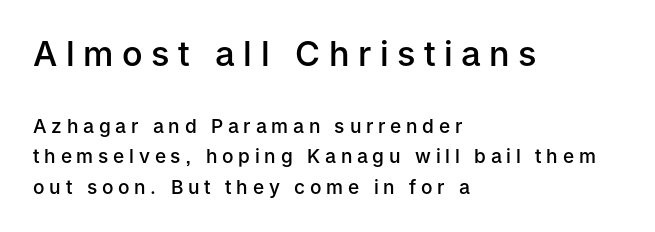
The image shows 34 px semibold sans-serif type, upright; set left-aligned, normal line spacing (1.59x), unusually wide letter spacing (+0.25 em), not underlined; the first (top) block is 1.79x larger; low stroke contrast and a medium x-height.
